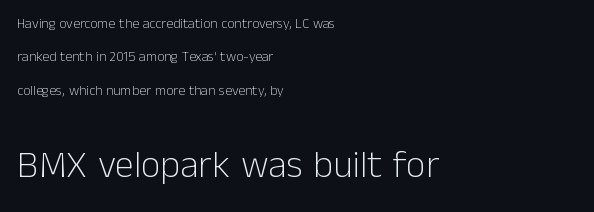
{"serif": "no", "italic": "no", "bold": "no", "weight": "light", "width": "normal", "stroke_contrast": "low", "x_height": "medium", "monospaced": "no", "underline": "no", "align": "left", "line_spacing": "loose", "line_spacing_ratio": 2.39, "letter_spacing": "normal", "letter_spacing_em": 0.0, "larger_block": "second", "size_ratio": 2.71, "glyph_px": 38}
